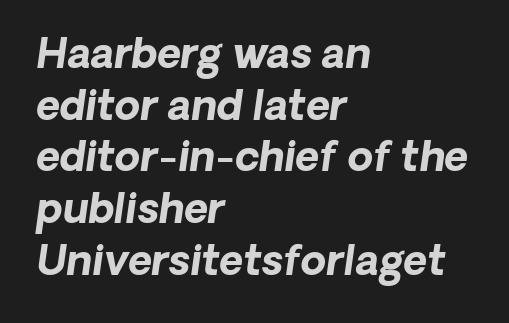
The image shows 41 px bold type, italic (leaning right); set left-aligned, normal line spacing (1.26x), normal letter spacing, not underlined; low stroke contrast and a medium x-height.
